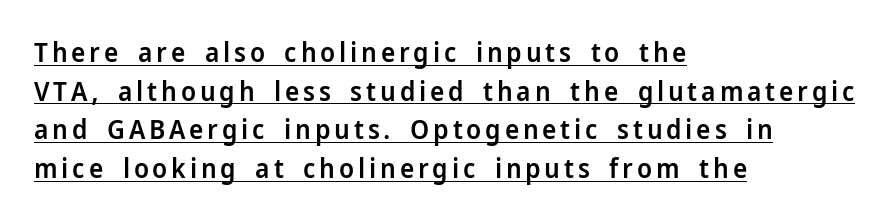
The image shows 27 px text type, upright; set left-aligned, normal line spacing (1.43x), underlined.
